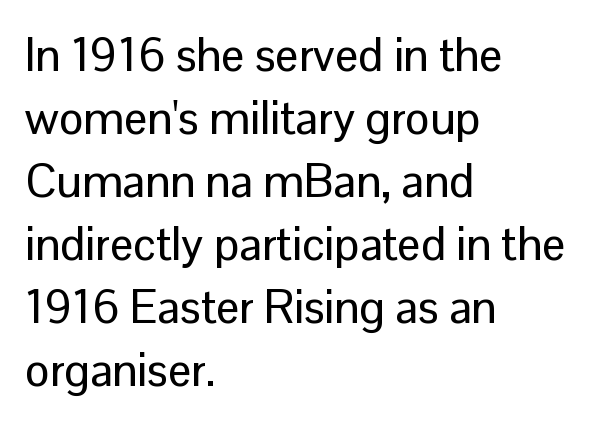
Q: Is the text italic (slanted)? A: No, it is upright.
Q: Is the typeface a serif or a sans-serif typeface? A: Sans-serif.
Q: Is the text underlined? A: No.
Q: How is the paragraph aligned? A: Left-aligned.
Q: Is the spacing between letters normal or unusually wide? A: Normal.
Q: Is the spacing between lines tight, normal or loose? A: Normal.
Q: Width (condensed, normal, or wide)? A: Normal.
Q: Stroke contrast? A: Low.
Q: x-height? A: Medium.
Q: Monospaced? A: No.
